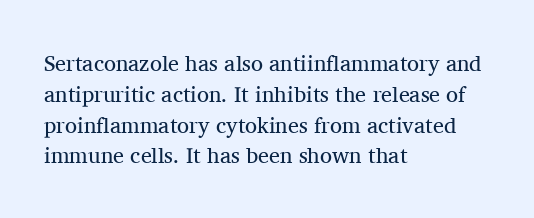
Summary of vertical rhythm: regular, with standard interline spacing. Short note: letters normally spaced. The font's upright variant was chosen for this text. Casual observation: everything's shoved over to the left.
